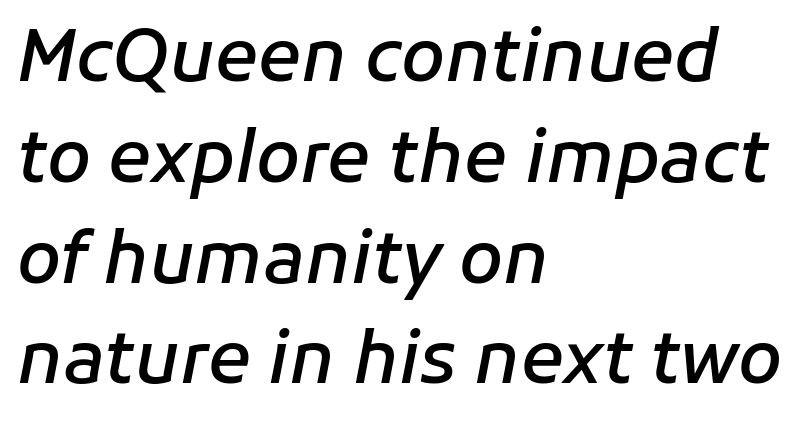
{"italic": "yes", "lean": "right", "slant_degrees": 11, "bold": "semi", "weight": "semibold", "width": "normal", "stroke_contrast": "low", "x_height": "medium", "monospaced": "no", "underline": "no", "align": "left", "line_spacing": "normal", "line_spacing_ratio": 1.42, "letter_spacing": "normal", "letter_spacing_em": 0.0, "glyph_px": 71}
